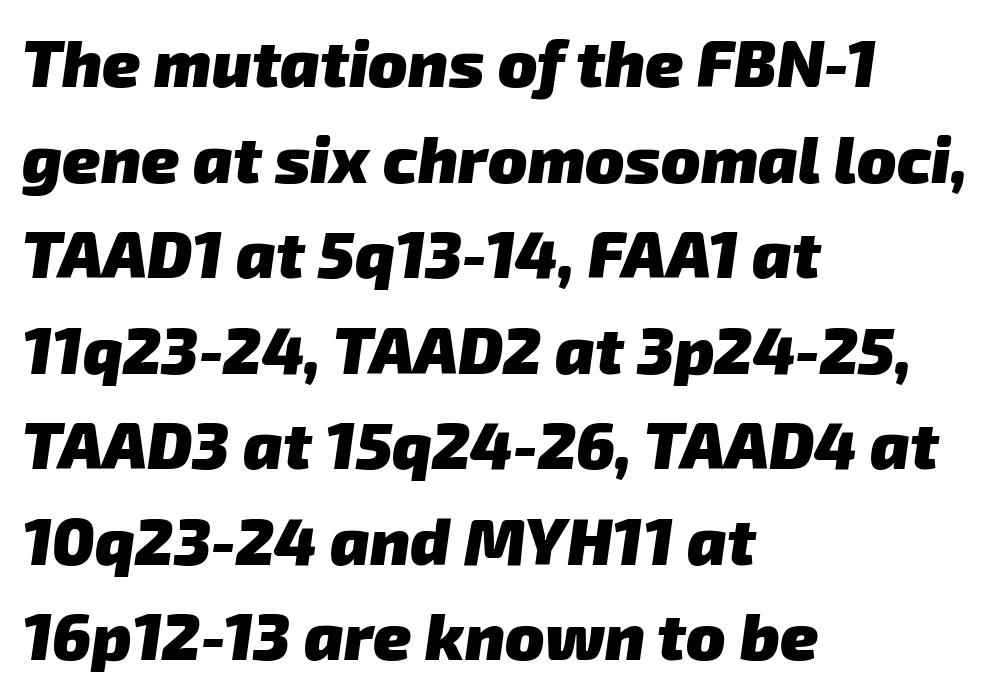
This sample has the flowing, uneven cadence of proportional lettering. The strip under each line holds only bare page. A sans-serif font was chosen for this passage. One-word summary of the alignment: left. Bold? Absolutely — the strokes are thick and heavy. The letters sit at their default tracking, neither squeezed nor spread.
